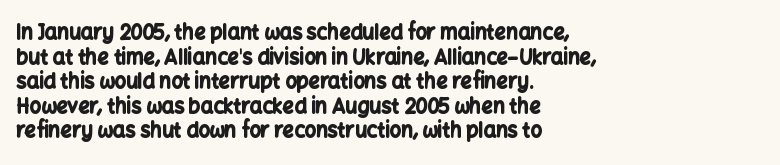
{"italic": "no", "bold": "yes", "underline": "no", "align": "left", "line_spacing_ratio": 1.23, "letter_spacing": "normal", "letter_spacing_em": 0.0, "glyph_px": 20}
